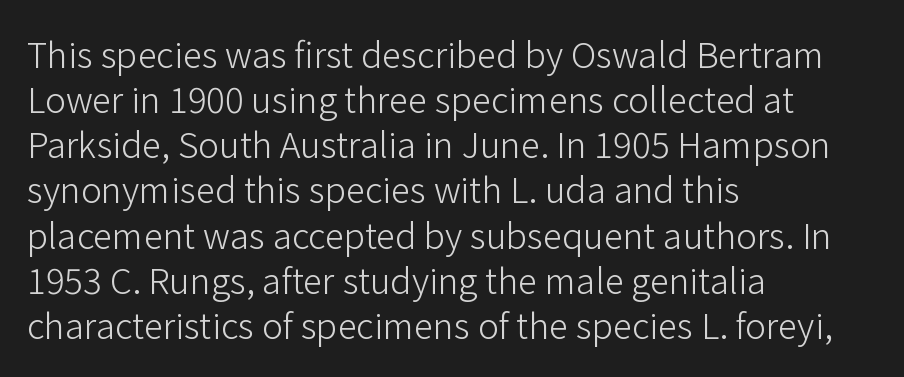
Q: Is the text bold? A: No.
Q: Is the text italic (slanted)? A: No, it is upright.
Q: Is the typeface a serif or a sans-serif typeface? A: Sans-serif.
Q: Is the text underlined? A: No.
Q: How is the paragraph aligned? A: Left-aligned.
Q: Is the spacing between letters normal or unusually wide? A: Normal.
Q: Is the spacing between lines tight, normal or loose? A: Normal.
Q: Width (condensed, normal, or wide)? A: Normal.
Q: Stroke contrast? A: Low.
Q: x-height? A: Medium.
Q: Monospaced? A: No.
